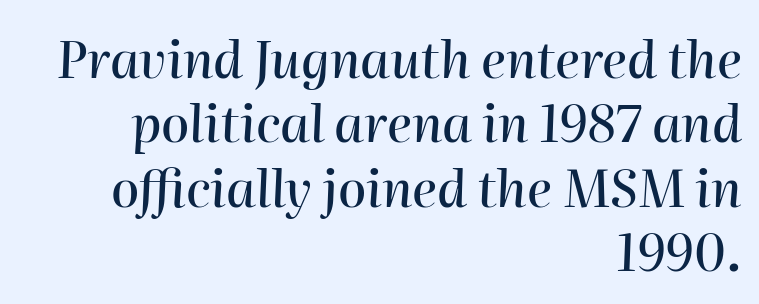
The image shows 51 px text type, italic (leaning right); set right-aligned, normal line spacing (1.26x), normal letter spacing, not underlined; high stroke contrast and a medium x-height.
